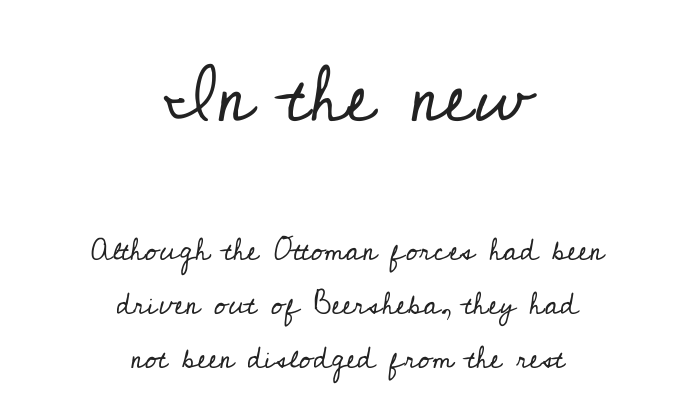
Q: Is the text bold? A: No.
Q: Is the text italic (slanted)? A: Yes.
Q: Is the typeface a serif or a sans-serif typeface? A: Serif.
Q: Is the text underlined? A: No.
Q: How is the paragraph aligned? A: Centered.
Q: Is the spacing between letters normal or unusually wide? A: Normal.
Q: Which block of text is set in a larger size, the first (top) or the second (bottom)? A: The first (top) one.
Q: Width (condensed, normal, or wide)? A: Normal.
Q: Stroke contrast? A: Low.
Q: x-height? A: Small.
Q: Monospaced? A: No.
